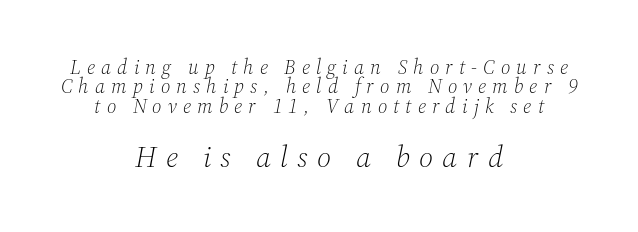
The image shows 30 px light serif type, italic (leaning right); set centered, tight line spacing (0.97x), unusually wide letter spacing (+0.31 em), not underlined; the second (bottom) block is 1.5x larger; medium stroke contrast and a medium x-height.
